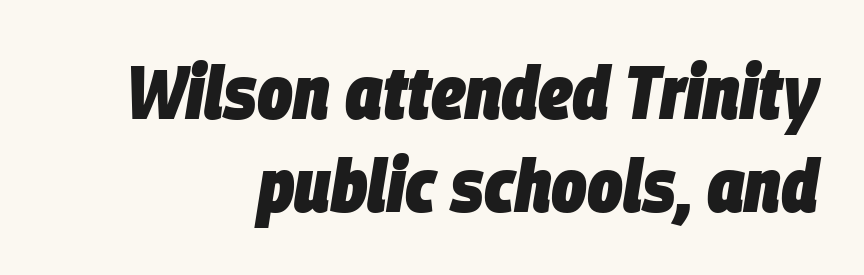
The axis of the letterforms is tilted away from vertical. Every letter is thick-stroked: bold, no question. Type without underlining. Character widths vary here, with narrow letters taking less room than wide ones. Leftover space on each line is placed entirely before the opening word.
